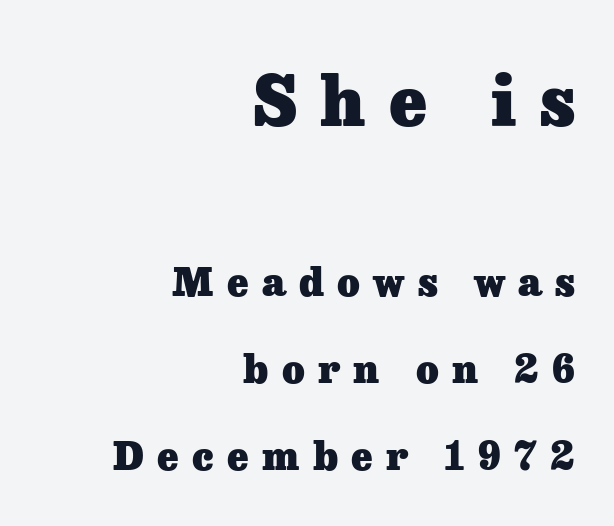
{"serif": "yes", "italic": "no", "bold": "yes", "weight": "heavy", "width": "normal", "stroke_contrast": "low", "x_height": "medium", "monospaced": "no", "underline": "no", "align": "right", "line_spacing": "loose", "line_spacing_ratio": 2.22, "letter_spacing": "wide", "letter_spacing_em": 0.34, "larger_block": "first", "size_ratio": 1.77, "glyph_px": 69}
